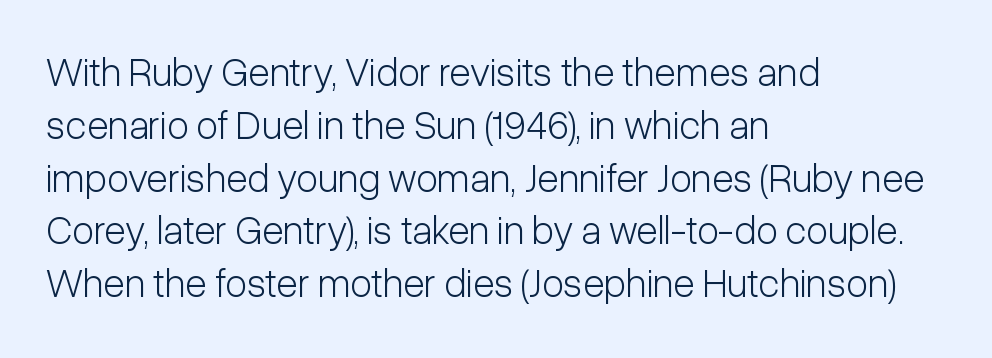
The image shows 40 px light, condensed sans-serif type, upright; set left-aligned, normal line spacing (1.32x), normal letter spacing, not underlined; low stroke contrast and a medium x-height.
